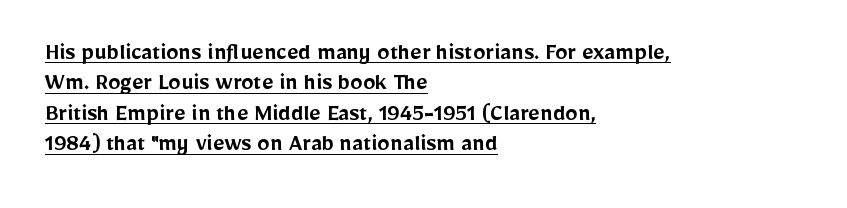
The image shows 25 px text type, upright; set left-aligned, line spacing 1.22x, normal letter spacing, underlined.
